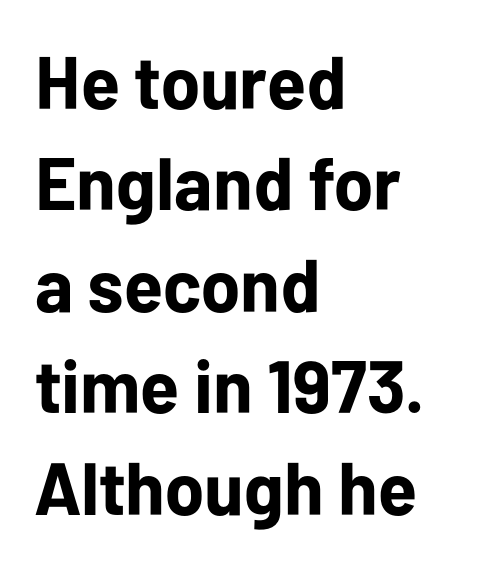
Spacing between characters is what you'd get straight out of the box. Varying glyph widths throughout — classic text-font behaviour. Look at the stroke-to-counter ratio: heavy, a bold. Notice how the stems are strictly vertical — no italics here.
